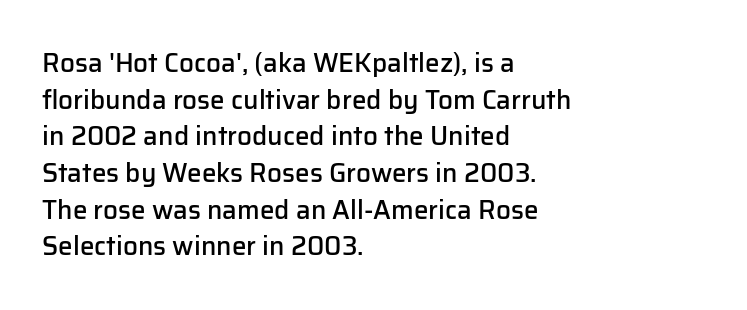
The image shows 26 px text type, upright; set left-aligned, normal line spacing (1.41x), normal letter spacing, not underlined.
